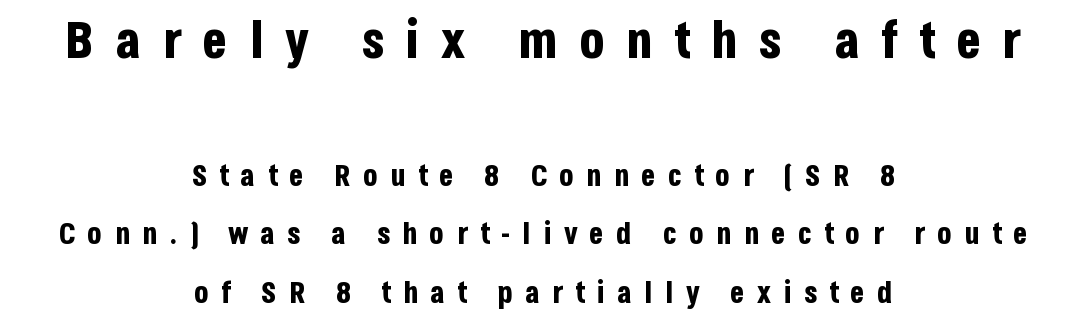
Casual observation: everything's sitting right in the middle. You could not count columns in this text — the font is proportionally spaced. Look at the tracking — it's clearly loosened, letters drifting apart. The rendering uses a bold face; every stroke is thick and dark. Tall strokes in this sample are plumb rather than angled. Plain, unruled lines of type.
